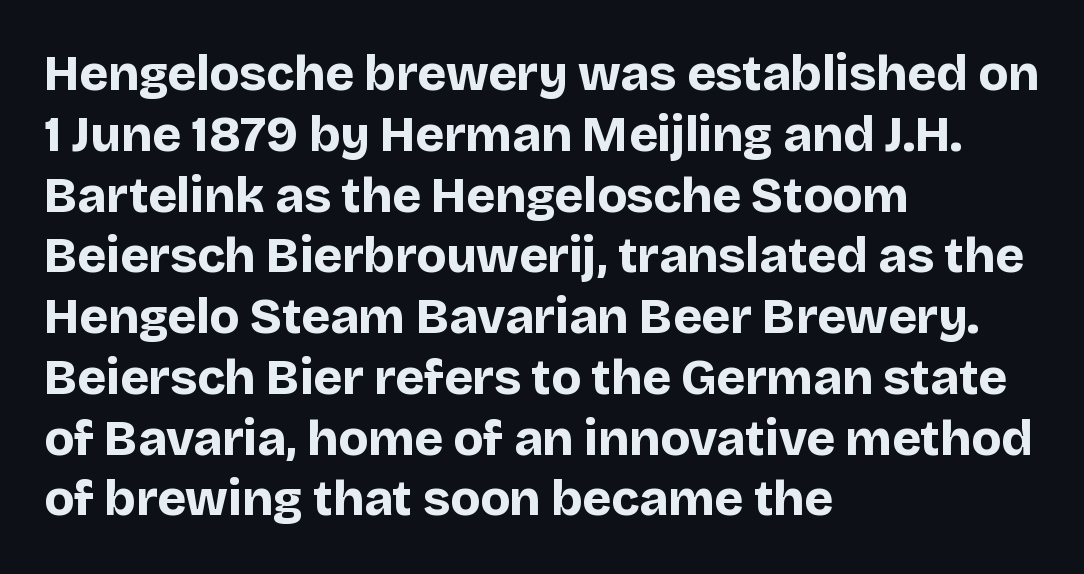
Q: Is the text bold? A: Yes.
Q: Is the text italic (slanted)? A: No, it is upright.
Q: Is the typeface a serif or a sans-serif typeface? A: Sans-serif.
Q: Is the text underlined? A: No.
Q: How is the paragraph aligned? A: Left-aligned.
Q: Is the spacing between letters normal or unusually wide? A: Normal.
Q: Width (condensed, normal, or wide)? A: Normal.
Q: Stroke contrast? A: Low.
Q: x-height? A: Large.
Q: Monospaced? A: No.
